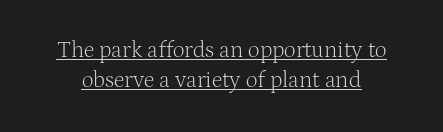
Each word holds together tightly as a unit, with standard inter-letter gaps. Nope, not italic — everything's standing straight. The face used here appears with an underline applied. Rows of type keep a routine distance in the vertical direction. Unbolded letterforms with no extra heft.
